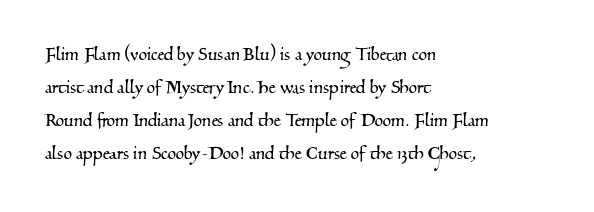
{"underline": "no", "align": "left", "line_spacing": "normal", "line_spacing_ratio": 1.5, "letter_spacing": "normal", "letter_spacing_em": 0.0, "glyph_px": 22}
